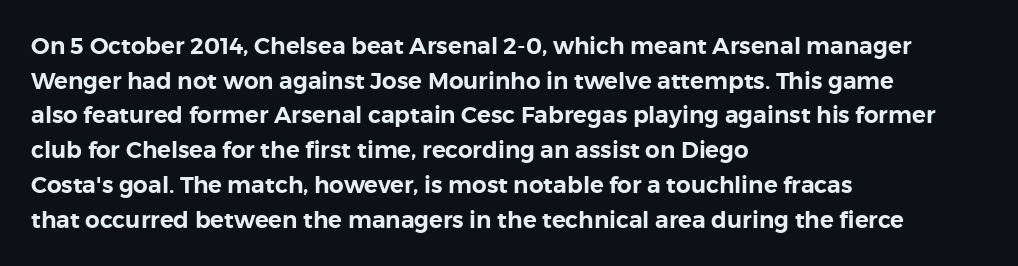
{"italic": "no", "underline": "no", "align": "left", "line_spacing": "normal", "line_spacing_ratio": 1.51, "letter_spacing": "normal", "letter_spacing_em": 0.0, "glyph_px": 23}
